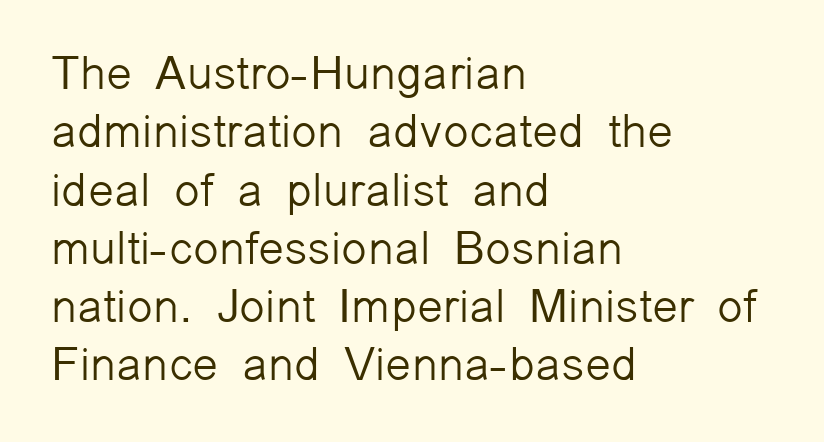
{"serif": "no", "italic": "no", "bold": "no", "weight": "light", "width": "normal", "stroke_contrast": "low", "x_height": "medium", "monospaced": "no", "underline": "no", "align": "left", "line_spacing_ratio": 1.24, "letter_spacing": "normal", "letter_spacing_em": 0.0, "glyph_px": 47}
